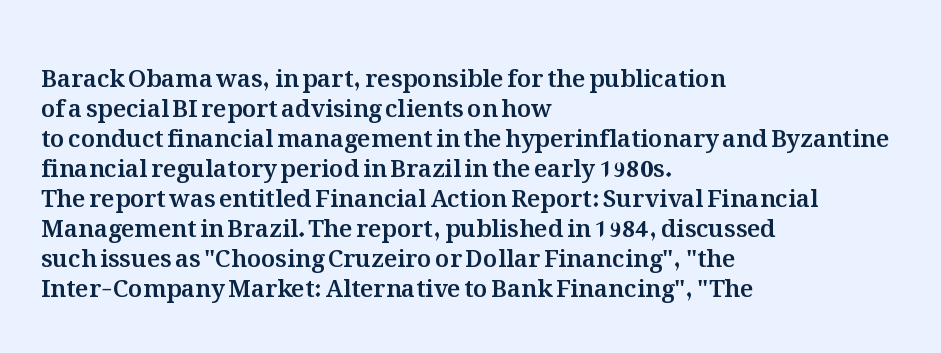
The image shows 24 px text type, upright; set left-aligned, normal line spacing (1.25x), normal letter spacing, not underlined.
